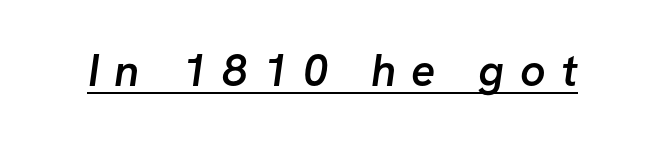
Q: Is the text bold? A: Semi-bold.
Q: Is the typeface a serif or a sans-serif typeface? A: Sans-serif.
Q: Is the text underlined? A: Yes.
Q: Is the spacing between letters normal or unusually wide? A: Unusually wide.
Q: Width (condensed, normal, or wide)? A: Normal.
Q: Stroke contrast? A: Low.
Q: x-height? A: Medium.
Q: Monospaced? A: No.
